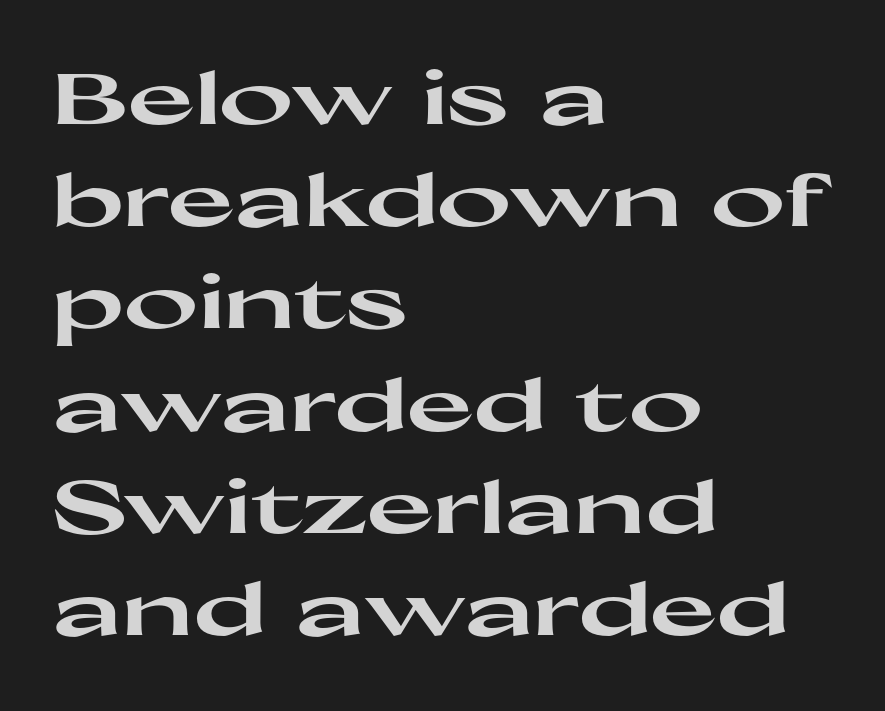
The image shows 72 px heavy, wide sans-serif type, upright; set left-aligned, normal line spacing (1.42x), normal letter spacing, not underlined; high stroke contrast and a medium x-height.
